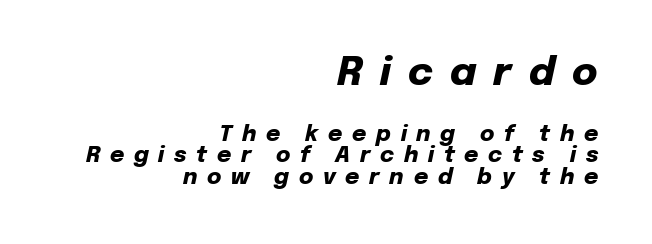
Unmarked baselines from the first word to the last. Characters are canted at an angle relative to the baseline's perpendicular. Weight: bold. Leftover space on each line is placed entirely before the opening word. The passage shown stacks its lines with hardly any gap. Short note: letters widely spaced.
